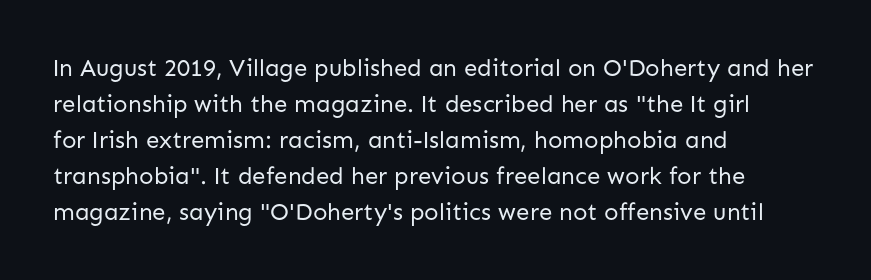
The image shows 24 px text type, upright; set left-aligned, normal line spacing (1.5x), normal letter spacing, not underlined.
